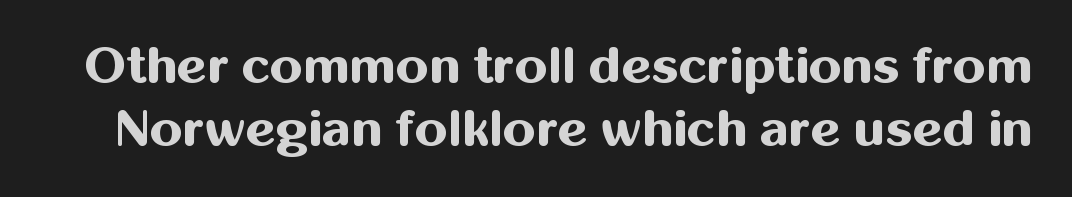
{"serif": "no", "italic": "no", "bold": "yes", "weight": "bold", "width": "normal", "stroke_contrast": "medium", "x_height": "medium", "monospaced": "no", "underline": "no", "line_spacing_ratio": 1.22, "letter_spacing": "normal", "letter_spacing_em": 0.0, "glyph_px": 52}
